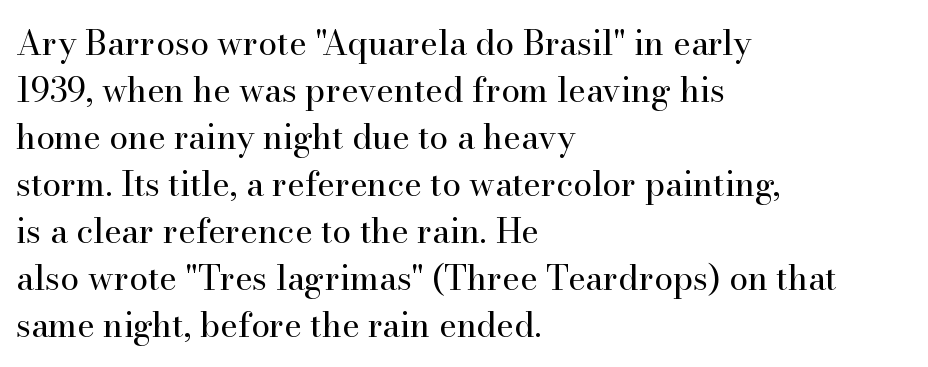
The image shows 34 px regular-weight serif type, upright; set left-aligned, normal line spacing (1.38x), normal letter spacing, not underlined; high stroke contrast and a small x-height.
